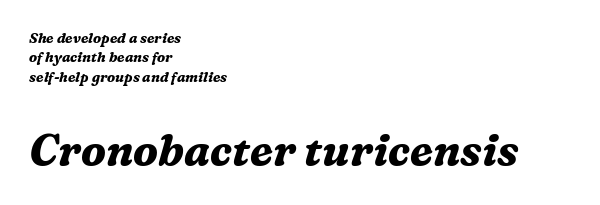
The ragged edge is on the right, which tells us the setting is flush left. Between these two stacked blocks, the lower one wins on size. You could not count columns in this text — the font is proportionally spaced. You could call the tracking neutral — neither tight nor loose.
